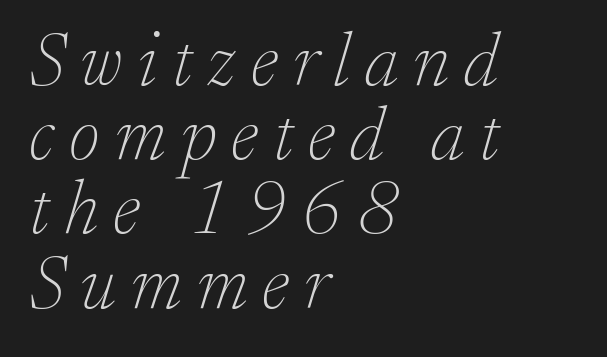
The image shows 75 px thin serif type, italic (leaning right); set left-aligned, tight line spacing (0.99x), unusually wide letter spacing (+0.2 em), not underlined; low stroke contrast and a medium x-height.
